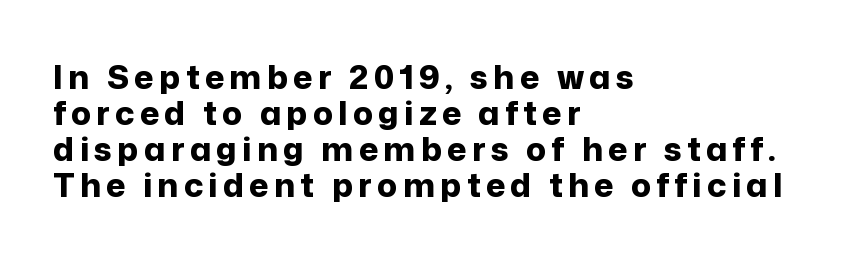
Q: Is the text bold? A: Yes.
Q: Is the text italic (slanted)? A: No, it is upright.
Q: Is the typeface a serif or a sans-serif typeface? A: Sans-serif.
Q: Is the text underlined? A: No.
Q: How is the paragraph aligned? A: Left-aligned.
Q: Is the spacing between lines tight, normal or loose? A: Tight.
Q: Width (condensed, normal, or wide)? A: Normal.
Q: Stroke contrast? A: Low.
Q: x-height? A: Medium.
Q: Monospaced? A: No.
